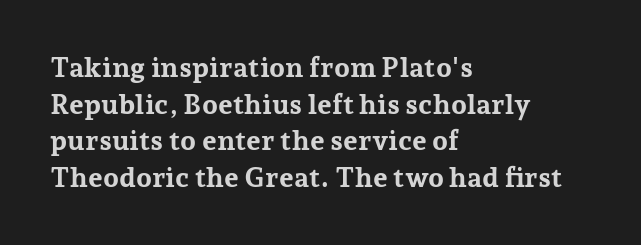
The image shows 28 px bold serif type, upright; set left-aligned, normal line spacing (1.31x), normal letter spacing, not underlined; low stroke contrast and a medium x-height.
